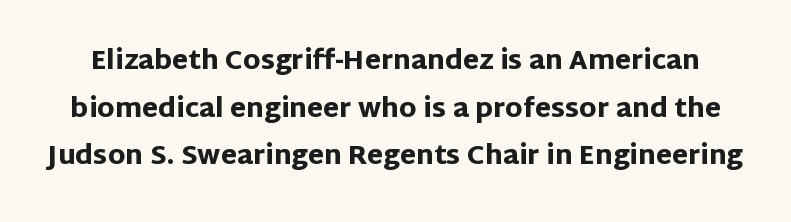
{"italic": "no", "bold": "yes", "underline": "no", "line_spacing_ratio": 1.83, "letter_spacing": "normal", "letter_spacing_em": 0.0, "glyph_px": 26}
